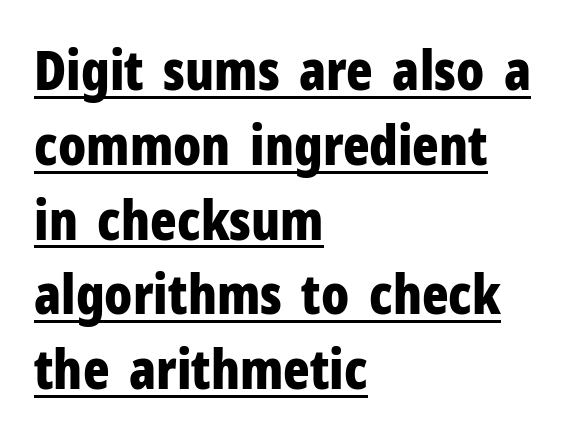
{"serif": "no", "italic": "no", "bold": "yes", "weight": "bold", "width": "condensed", "stroke_contrast": "low", "x_height": "medium", "monospaced": "no", "underline": "yes", "align": "left", "line_spacing": "normal", "line_spacing_ratio": 1.36, "letter_spacing": "normal", "letter_spacing_em": 0.0, "glyph_px": 55}
